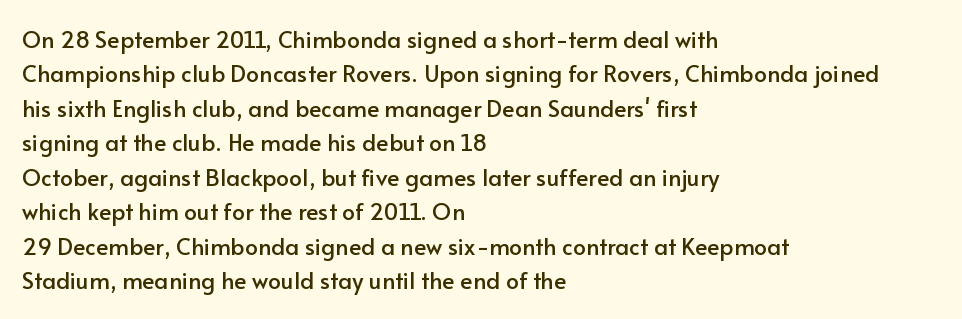
The specimen omits any rule beneath the text block's lines. The line-height multiplier appears to be the usual default. Posture: upright roman. The letters sit at their default tracking, neither squeezed nor spread.
